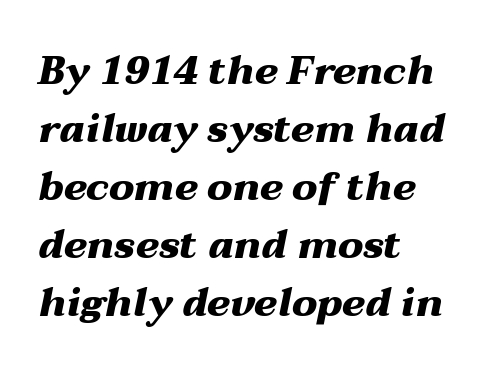
The image shows 39 px heavy, wide type, italic (leaning right); set left-aligned, normal line spacing (1.49x), normal letter spacing, not underlined; medium stroke contrast and a medium x-height.
